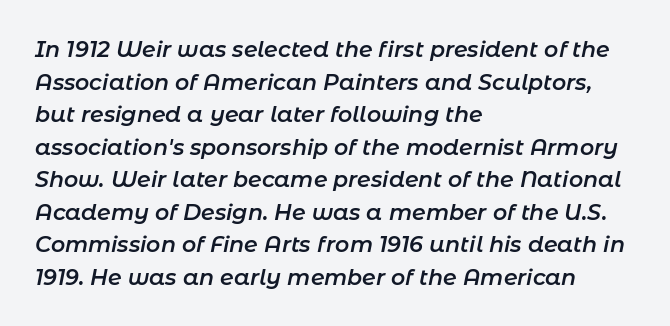
Any mark beneath the type? The region is blank. Yep, that's italic — everything's leaning. This block has exactly the height ordinary leading produces. The rendering keeps characters at their native spacing. The setting favours the left margin, as ordinary paragraphs usually do. Every letter is mildly thick-stroked: semibold rather than bold.
